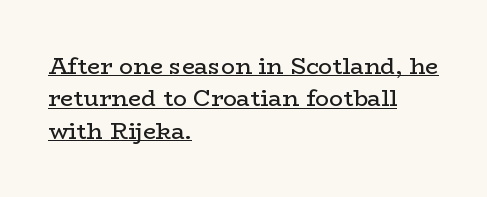
The image shows 23 px text type, upright; set left-aligned, normal line spacing (1.41x), normal letter spacing, underlined.
